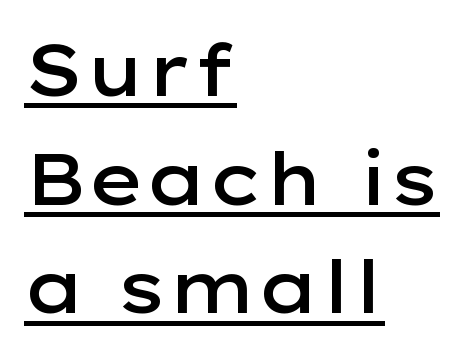
The image shows 72 px semibold, wide sans-serif type, upright; set left-aligned, normal line spacing (1.51x), normal letter spacing, underlined; low stroke contrast and a medium x-height.
